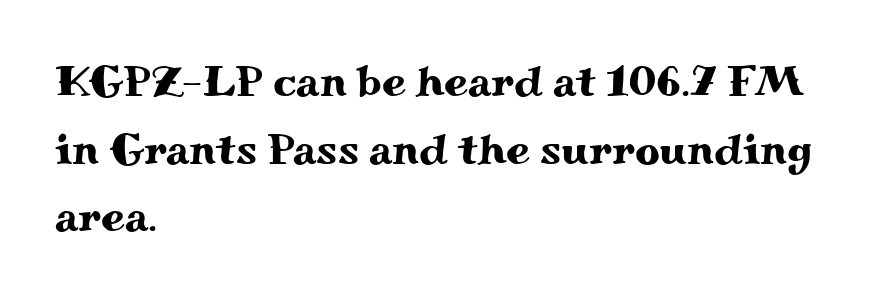
{"serif": "yes", "italic": "no", "width": "wide", "stroke_contrast": "medium", "x_height": "small", "monospaced": "no", "underline": "no", "align": "left", "line_spacing": "normal", "line_spacing_ratio": 1.57, "letter_spacing": "normal", "letter_spacing_em": 0.0, "glyph_px": 43}
